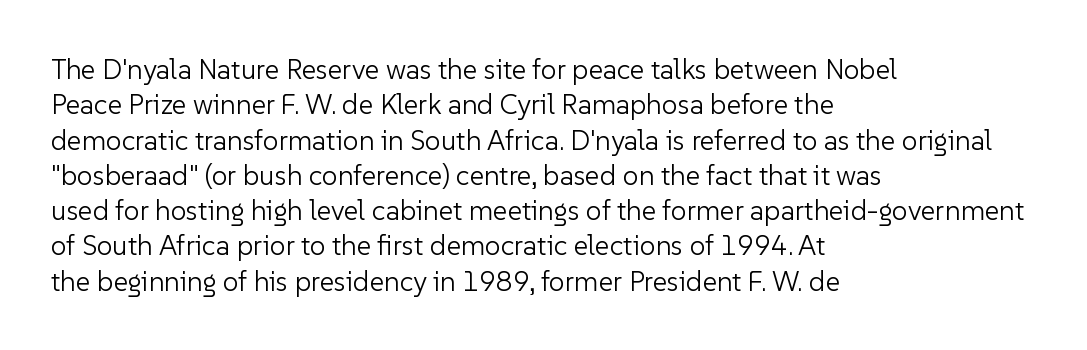
Q: Is the text bold? A: No.
Q: Is the text italic (slanted)? A: No, it is upright.
Q: Is the typeface a serif or a sans-serif typeface? A: Sans-serif.
Q: Is the text underlined? A: No.
Q: How is the paragraph aligned? A: Left-aligned.
Q: Is the spacing between letters normal or unusually wide? A: Normal.
Q: Is the spacing between lines tight, normal or loose? A: Normal.
Q: Width (condensed, normal, or wide)? A: Normal.
Q: Stroke contrast? A: Low.
Q: x-height? A: Medium.
Q: Monospaced? A: No.
